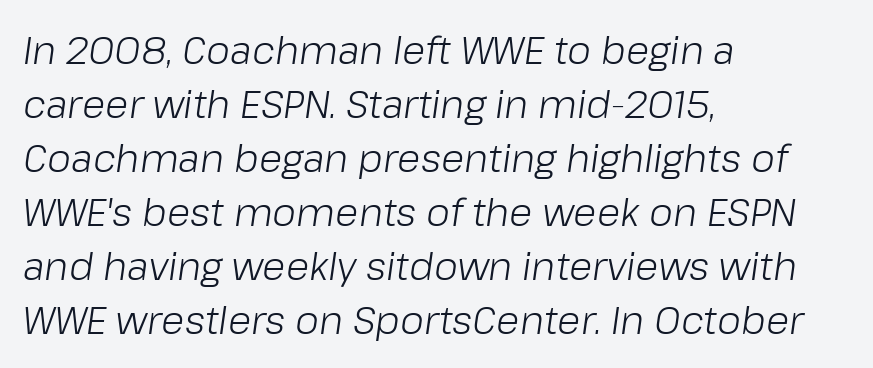
Is this a heavy cut? Hardly; it is regular or lighter. Compared with ordinary roman type, these characters are visibly tilted. Each letter keeps its own natural width here, so spacing adapts to shape. Left-aligned paragraph, ragged on the right. Has an underline been added? It has not.
